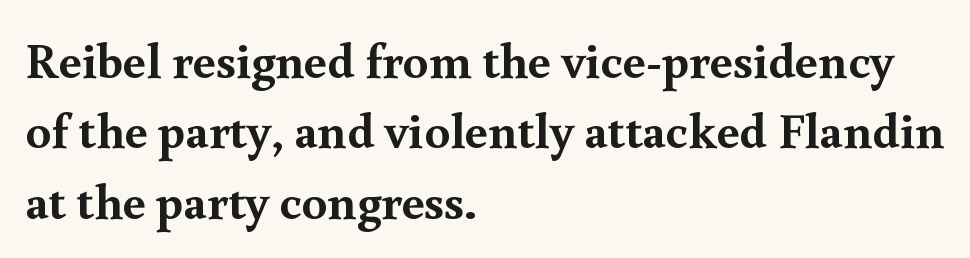
Q: Is the text bold? A: Yes.
Q: Is the text italic (slanted)? A: No, it is upright.
Q: Is the typeface a serif or a sans-serif typeface? A: Serif.
Q: Is the text underlined? A: No.
Q: How is the paragraph aligned? A: Left-aligned.
Q: Is the spacing between letters normal or unusually wide? A: Normal.
Q: Is the spacing between lines tight, normal or loose? A: Normal.
Q: Width (condensed, normal, or wide)? A: Normal.
Q: x-height? A: Small.
Q: Monospaced? A: No.
